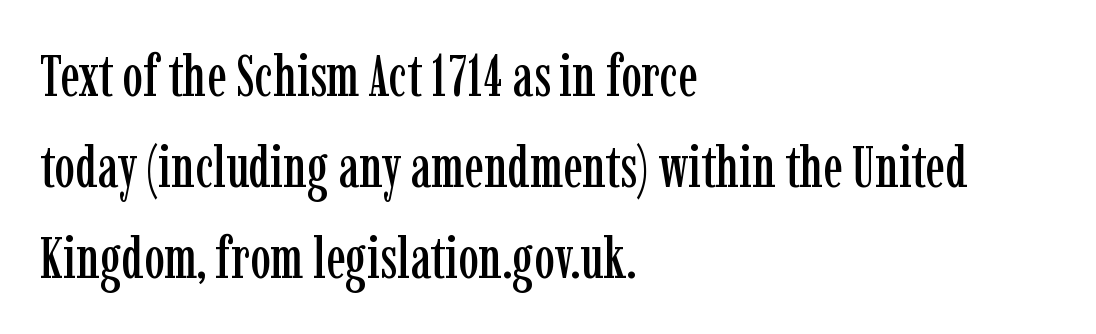
Q: Is the text italic (slanted)? A: No, it is upright.
Q: Is the typeface a serif or a sans-serif typeface? A: Serif.
Q: Is the text underlined? A: No.
Q: How is the paragraph aligned? A: Left-aligned.
Q: Is the spacing between letters normal or unusually wide? A: Normal.
Q: Is the spacing between lines tight, normal or loose? A: Normal.
Q: Width (condensed, normal, or wide)? A: Condensed.
Q: Stroke contrast? A: Low.
Q: x-height? A: Medium.
Q: Monospaced? A: No.
